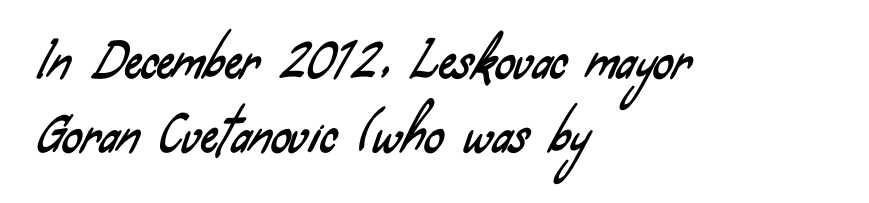
A classic flush-left, rag-right setting is used for this passage. The letterforms sit shoulder to shoulder at normal distance. Varying glyph widths throughout — classic text-font behaviour. The space beneath each line is pristine and unruled. Look at the bottom of the vertical strokes: they stop flat, with no serifs.
